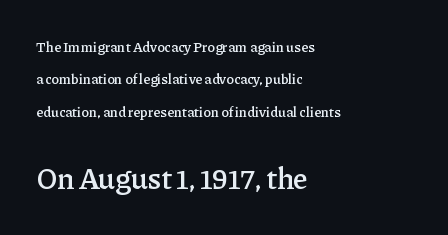
The image shows 29 px semibold serif type, upright; set left-aligned, loose line spacing (2.31x), normal letter spacing, not underlined; the second (bottom) block is 2.07x larger; low stroke contrast and a medium x-height.
